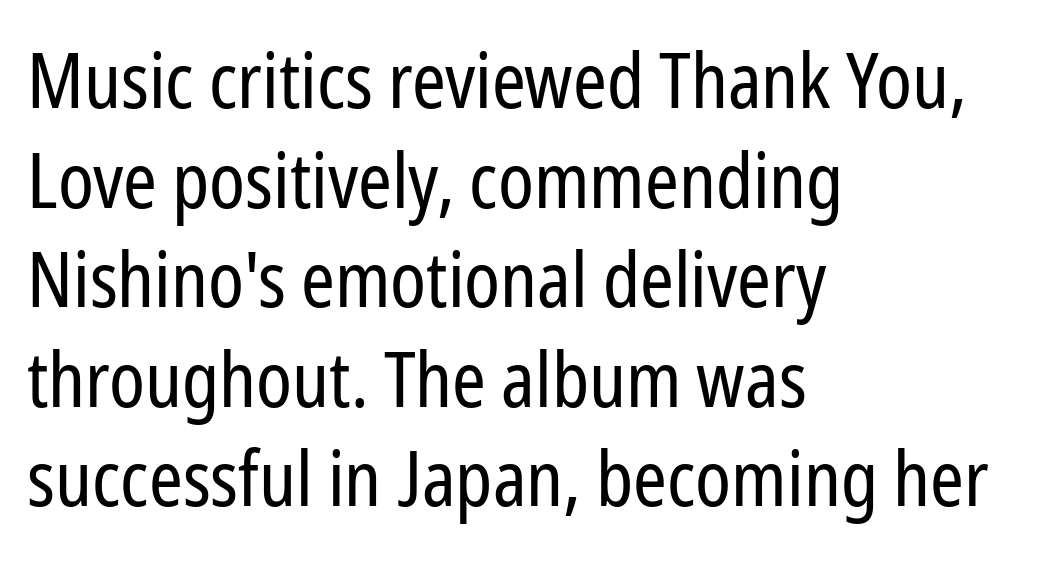
The image shows 76 px regular-weight, condensed sans-serif type, upright; set left-aligned, normal line spacing (1.31x), normal letter spacing, not underlined; low stroke contrast and a medium x-height.
